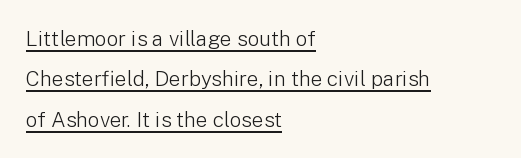
{"italic": "no", "bold": "no", "underline": "yes", "align": "left", "line_spacing": "loose", "line_spacing_ratio": 1.92, "letter_spacing": "normal", "letter_spacing_em": 0.0, "glyph_px": 21}
